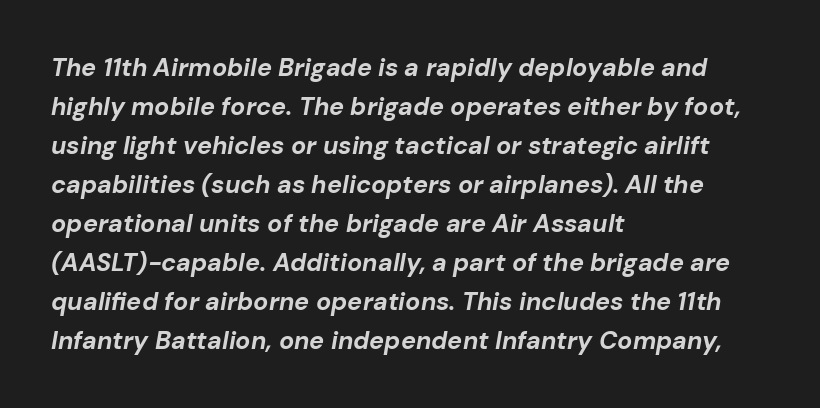
Q: Is the text bold? A: Yes.
Q: Is the text italic (slanted)? A: Yes, it leans right by about 10 degrees.
Q: Is the text underlined? A: No.
Q: How is the paragraph aligned? A: Left-aligned.
Q: Is the spacing between letters normal or unusually wide? A: Normal.
Q: Is the spacing between lines tight, normal or loose? A: Normal.
